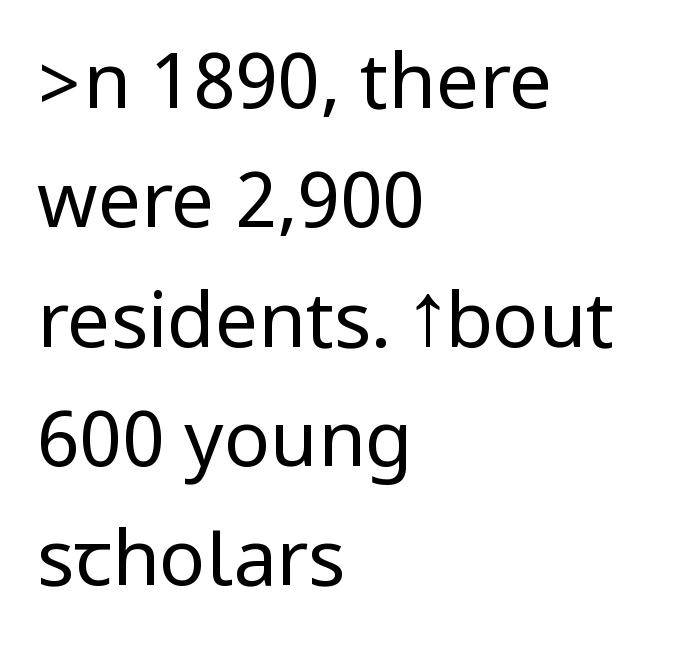
Q: Is the text bold? A: No.
Q: Is the text italic (slanted)? A: No, it is upright.
Q: Is the typeface a serif or a sans-serif typeface? A: Sans-serif.
Q: Is the text underlined? A: No.
Q: How is the paragraph aligned? A: Left-aligned.
Q: Is the spacing between letters normal or unusually wide? A: Normal.
Q: Is the spacing between lines tight, normal or loose? A: Normal.
Q: Width (condensed, normal, or wide)? A: Condensed.
Q: Stroke contrast? A: Low.
